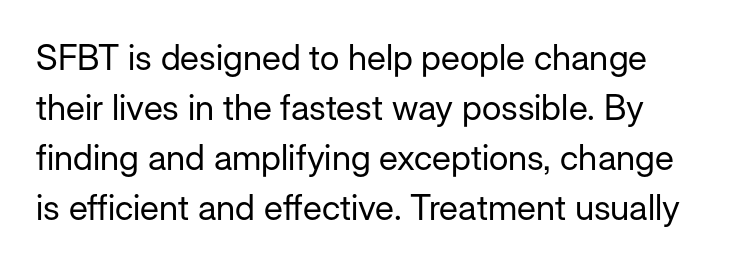
{"serif": "no", "italic": "no", "bold": "no", "weight": "regular", "width": "normal", "stroke_contrast": "low", "x_height": "medium", "monospaced": "no", "underline": "no", "line_spacing": "normal", "line_spacing_ratio": 1.43, "letter_spacing": "normal", "letter_spacing_em": 0.0, "glyph_px": 35}
